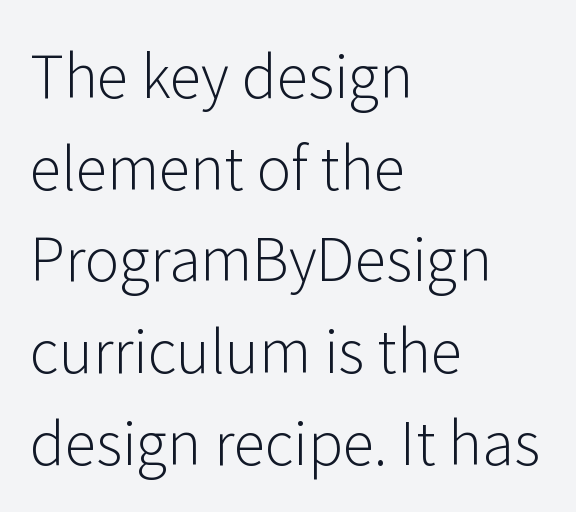
Q: Is the text bold? A: No.
Q: Is the text italic (slanted)? A: No, it is upright.
Q: Is the typeface a serif or a sans-serif typeface? A: Sans-serif.
Q: Is the text underlined? A: No.
Q: How is the paragraph aligned? A: Left-aligned.
Q: Is the spacing between letters normal or unusually wide? A: Normal.
Q: Is the spacing between lines tight, normal or loose? A: Normal.
Q: Width (condensed, normal, or wide)? A: Normal.
Q: Stroke contrast? A: Low.
Q: x-height? A: Medium.
Q: Monospaced? A: No.
